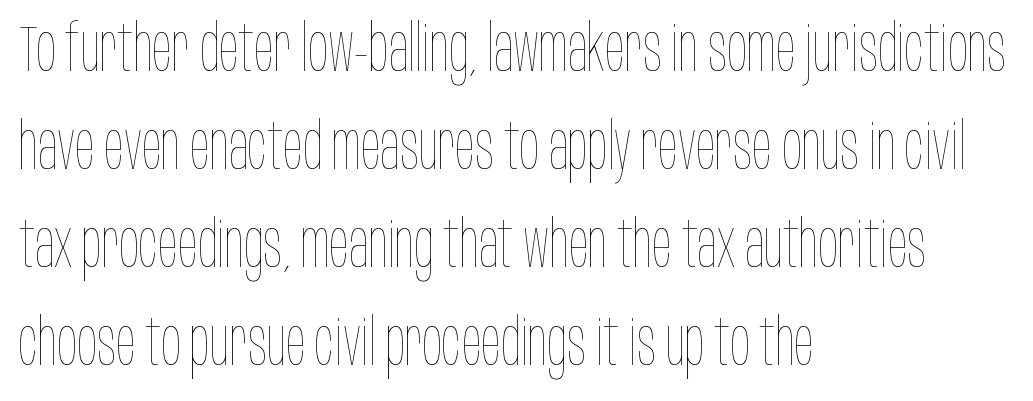
Each new line begins a customary step beneath the previous one. Each line starts at the same left margin while the right side varies. The specimen omits any rule beneath the text block's lines. Quick note: not italic, upright. A typesetter would call this proportional, since set widths differ per character. No extra tracking has been applied to these lines.
